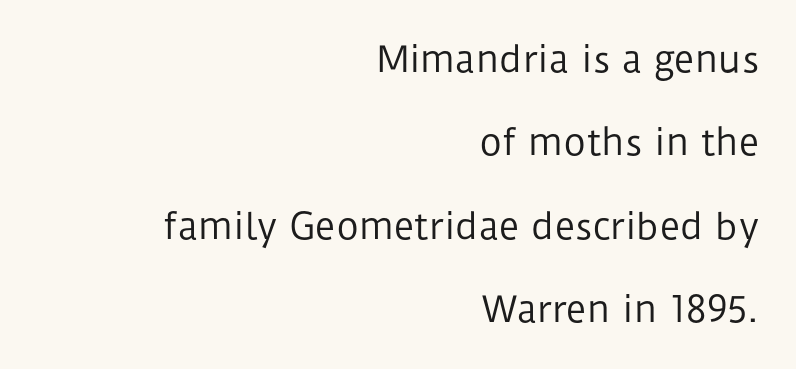
Letter spacing: default. Here the designer chose a conventional face with non-uniform glyph widths. Designer's note — italics off, roman on. A light-to-regular cut is what we see here. Leftover space on each line is placed entirely before the opening word. Descender tails drop into unmarked territory.
